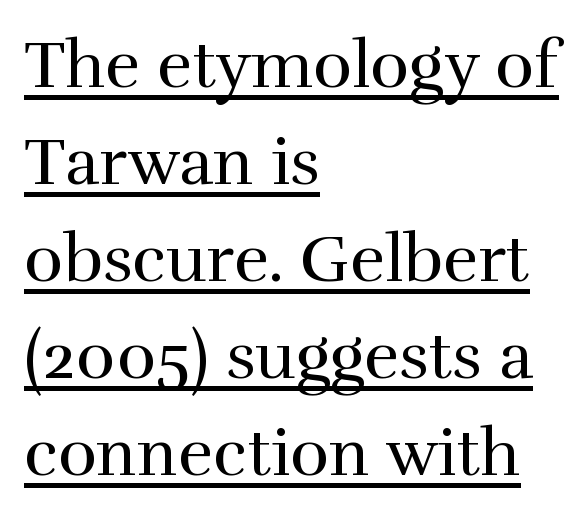
Q: Is the text bold? A: No.
Q: Is the text italic (slanted)? A: No, it is upright.
Q: Is the typeface a serif or a sans-serif typeface? A: Serif.
Q: Is the text underlined? A: Yes.
Q: How is the paragraph aligned? A: Left-aligned.
Q: Is the spacing between letters normal or unusually wide? A: Normal.
Q: Is the spacing between lines tight, normal or loose? A: Normal.
Q: Width (condensed, normal, or wide)? A: Normal.
Q: Stroke contrast? A: High.
Q: x-height? A: Medium.
Q: Monospaced? A: No.
